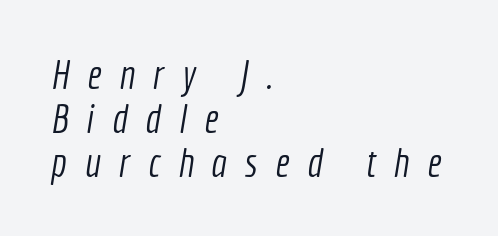
{"serif": "no", "bold": "no", "weight": "light", "width": "condensed", "x_height": "medium", "monospaced": "no", "underline": "no", "align": "left", "line_spacing": "tight", "line_spacing_ratio": 1.07, "letter_spacing": "wide", "letter_spacing_em": 0.43, "glyph_px": 41}
